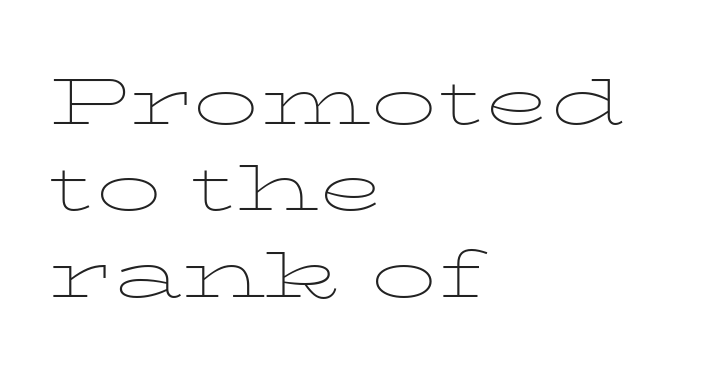
Q: Is the text bold? A: No.
Q: Is the text italic (slanted)? A: No, it is upright.
Q: Is the typeface a serif or a sans-serif typeface? A: Serif.
Q: Is the text underlined? A: No.
Q: How is the paragraph aligned? A: Left-aligned.
Q: Is the spacing between letters normal or unusually wide? A: Normal.
Q: Is the spacing between lines tight, normal or loose? A: Normal.
Q: Width (condensed, normal, or wide)? A: Wide.
Q: Stroke contrast? A: Low.
Q: x-height? A: Medium.
Q: Monospaced? A: No.
